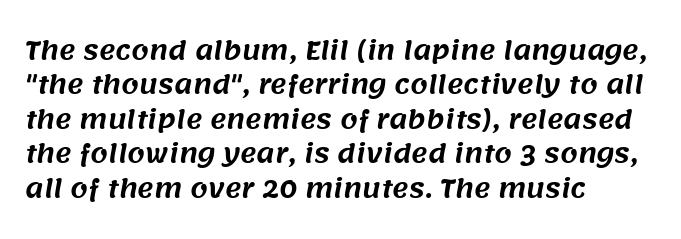
{"underline": "no", "align": "left", "line_spacing": "normal", "line_spacing_ratio": 1.38, "letter_spacing": "normal", "letter_spacing_em": 0.0, "glyph_px": 25}
